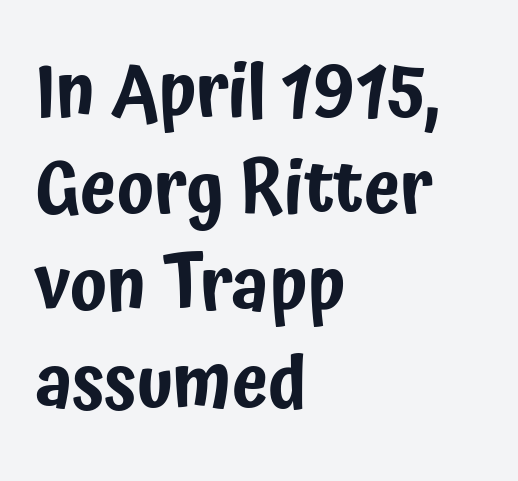
The image shows 73 px condensed sans-serif type, upright; set left-aligned, normal line spacing (1.33x), normal letter spacing, not underlined; low stroke contrast and a medium x-height.
